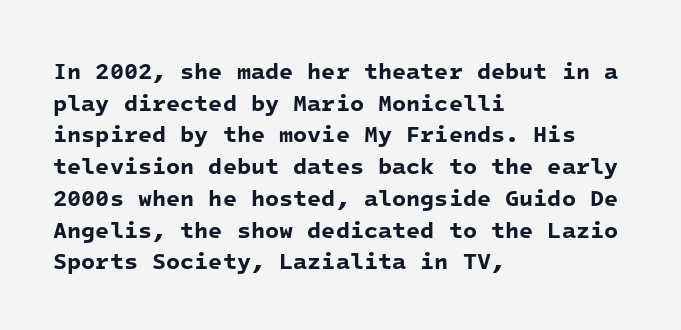
{"bold": "yes", "underline": "no", "align": "left", "line_spacing": "normal", "line_spacing_ratio": 1.38, "letter_spacing": "normal", "letter_spacing_em": 0.0, "glyph_px": 23}
